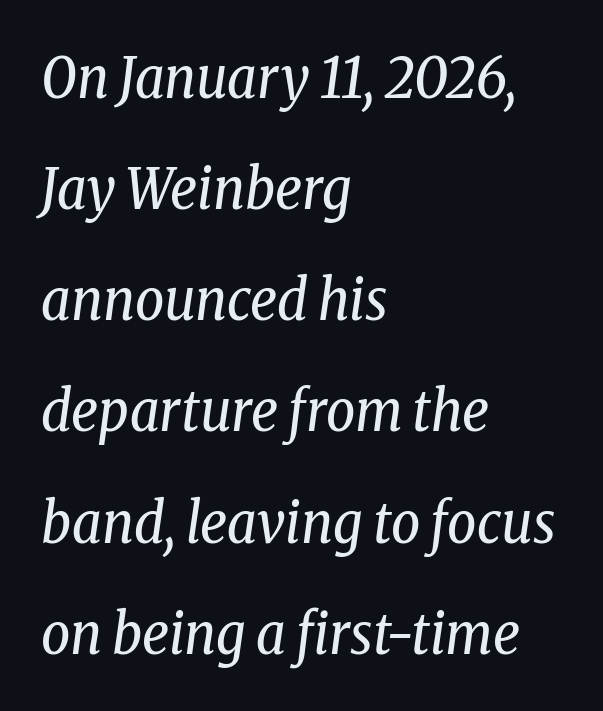
{"serif": "yes", "italic": "yes", "lean": "right", "slant_degrees": 8, "bold": "no", "weight": "regular", "width": "condensed", "stroke_contrast": "low", "x_height": "medium", "monospaced": "no", "underline": "no", "align": "left", "line_spacing": "loose", "line_spacing_ratio": 1.95, "letter_spacing": "normal", "letter_spacing_em": 0.0, "glyph_px": 57}
